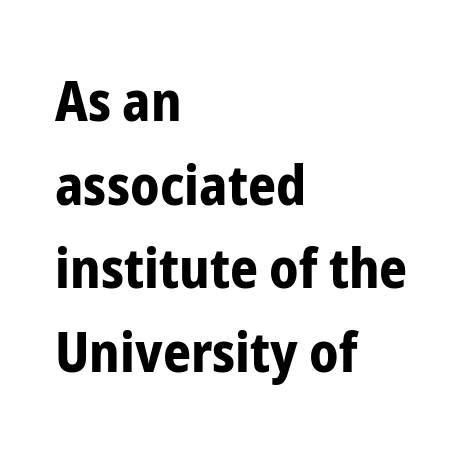
Q: Is the text bold? A: Yes.
Q: Is the text italic (slanted)? A: No, it is upright.
Q: Is the typeface a serif or a sans-serif typeface? A: Sans-serif.
Q: Is the text underlined? A: No.
Q: How is the paragraph aligned? A: Left-aligned.
Q: Is the spacing between letters normal or unusually wide? A: Normal.
Q: Is the spacing between lines tight, normal or loose? A: Normal.
Q: Width (condensed, normal, or wide)? A: Condensed.
Q: Stroke contrast? A: Low.
Q: x-height? A: Medium.
Q: Monospaced? A: No.
